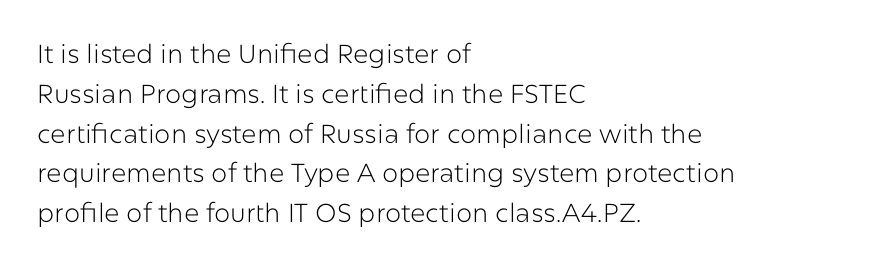
Nobody touched the tracking dial on this one. Line starts are locked; line ends wander. The block of text has a typical density, with ordinary space between rows. The glyphs are unaccompanied by any horizontal stroke below them. Notice how the stems are strictly vertical — no italics here. These glyphs show unthickened strokes, regular width or finer.
